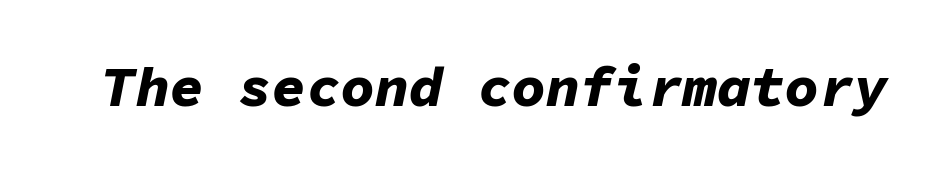
Look at the tracking — it's just the regular setting, nothing added. Monospaced: the letters line up in strict vertical columns. Pretty heavy lettering here — definitely bold. The strip under each line holds only bare page. Rendered with sloped, italic letterforms.
